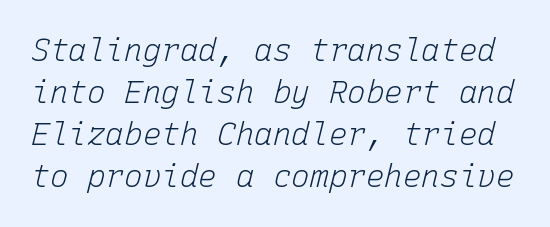
The axis of the letterforms is tilted away from vertical. Weight: in the light-to-regular range. Letter spacing: default. Every character here occupies the same horizontal width, giving the sample a typewriter-like rhythm. The designer left line spacing at the default. Each row of text sits above clean, open space.
